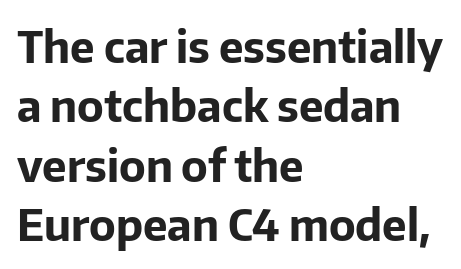
Successive baselines arrive at the customary interval. Italic: no, the glyphs are upright roman. Each letter keeps its own natural width here, so spacing adapts to shape. The space directly below the letters is spotless. Heavy-handed strokes throughout: this text is bold.
